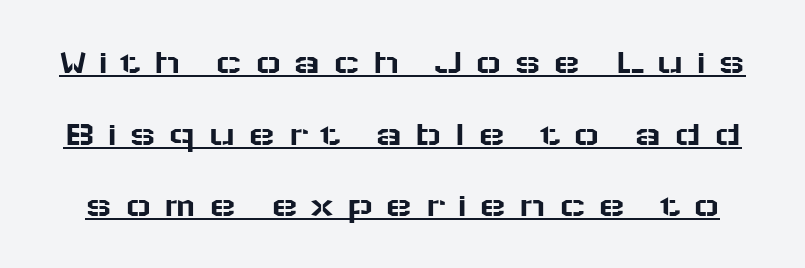
The image shows 36 px wide sans-serif type, upright; set loose line spacing (1.99x), unusually wide letter spacing (+0.33 em), underlined; low stroke contrast and a medium x-height.
